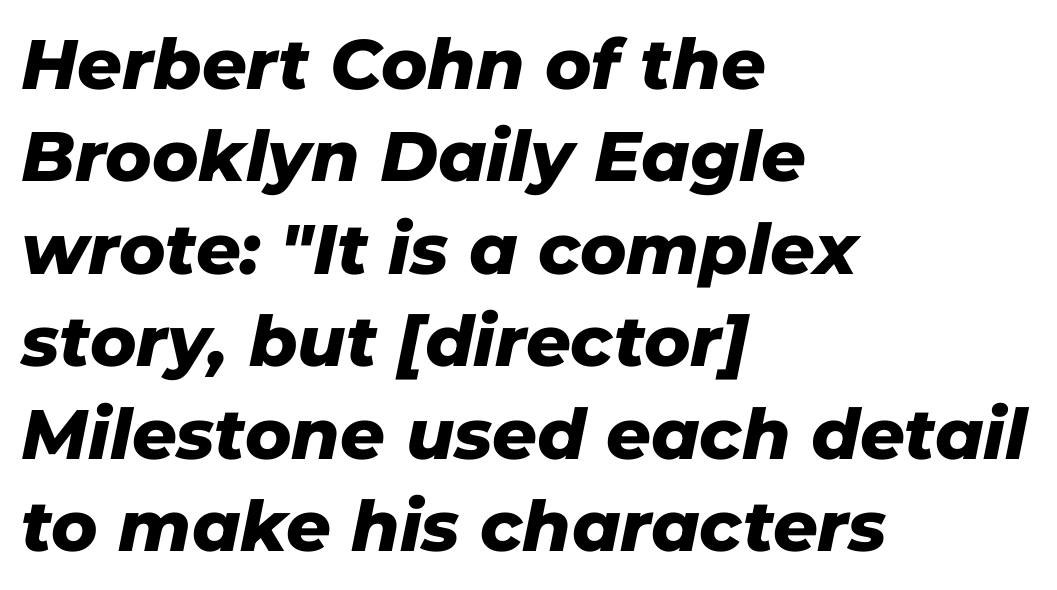
The image shows 70 px heavy type, italic (leaning right); set left-aligned, normal line spacing (1.32x), normal letter spacing, not underlined; low stroke contrast and a medium x-height.
